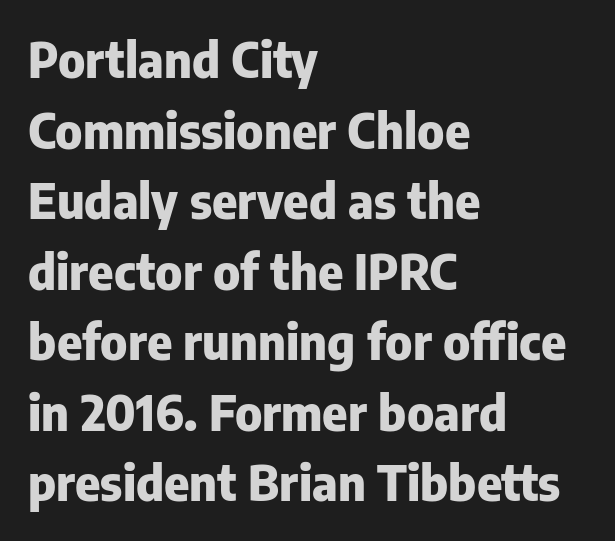
Q: Is the text bold? A: Yes.
Q: Is the text italic (slanted)? A: No, it is upright.
Q: Is the typeface a serif or a sans-serif typeface? A: Sans-serif.
Q: Is the text underlined? A: No.
Q: How is the paragraph aligned? A: Left-aligned.
Q: Is the spacing between letters normal or unusually wide? A: Normal.
Q: Is the spacing between lines tight, normal or loose? A: Normal.
Q: Width (condensed, normal, or wide)? A: Normal.
Q: Stroke contrast? A: Low.
Q: x-height? A: Medium.
Q: Monospaced? A: No.
